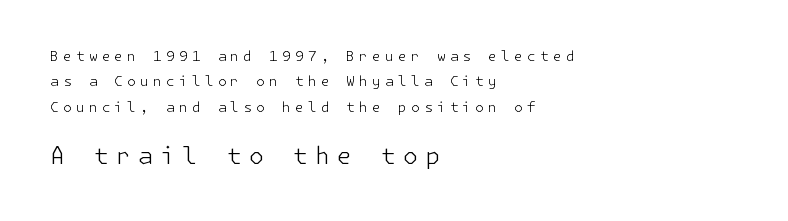
Q: Is the text bold? A: No.
Q: Is the text italic (slanted)? A: No, it is upright.
Q: Is the text underlined? A: No.
Q: How is the paragraph aligned? A: Left-aligned.
Q: Is the spacing between letters normal or unusually wide? A: Unusually wide.
Q: Which block of text is set in a larger size, the first (top) or the second (bottom)? A: The second (bottom) one.
